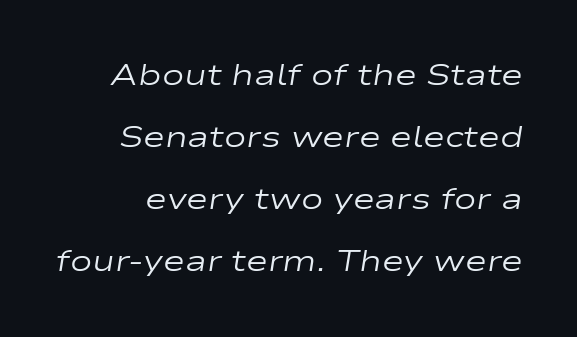
The face used here is proportionally spaced, like ordinary book or web type. Between one letter and the next there's only the usual sliver of space. Stem width sits at or under what a default text font uses. Slant detected: the letters are inclined.
